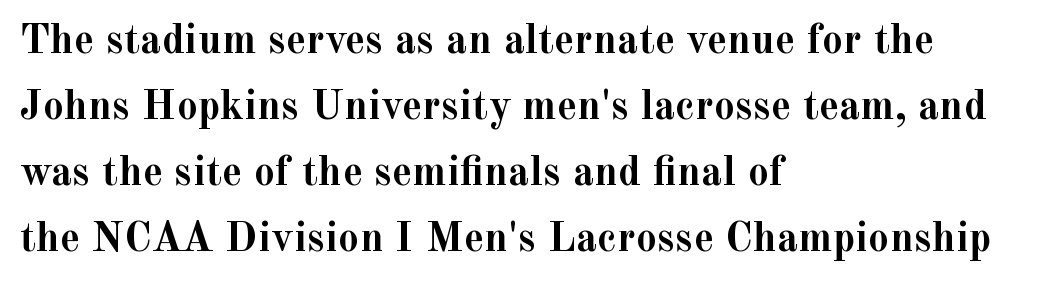
{"serif": "yes", "italic": "no", "bold": "yes", "weight": "semibold", "width": "normal", "x_height": "small", "monospaced": "no", "underline": "no", "align": "left", "line_spacing": "normal", "line_spacing_ratio": 1.57, "letter_spacing": "normal", "letter_spacing_em": 0.0, "glyph_px": 42}
